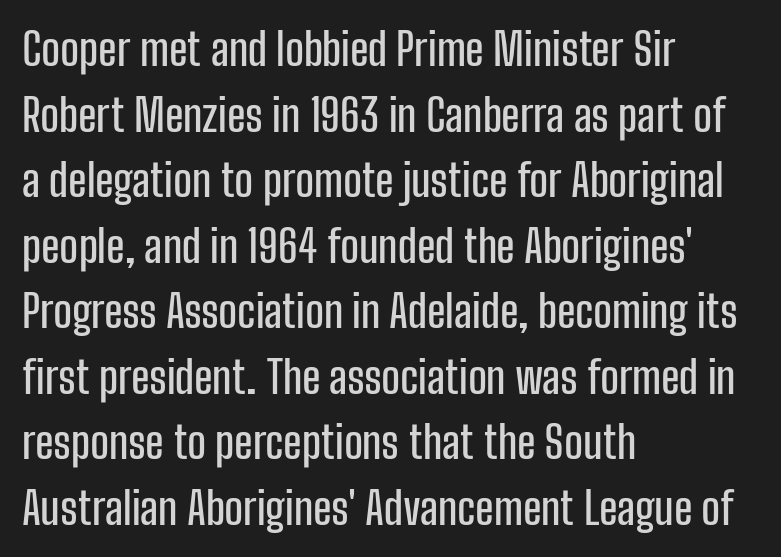
The image shows 44 px condensed sans-serif type, upright; set left-aligned, normal line spacing (1.49x), normal letter spacing, not underlined; low stroke contrast and a medium x-height.
